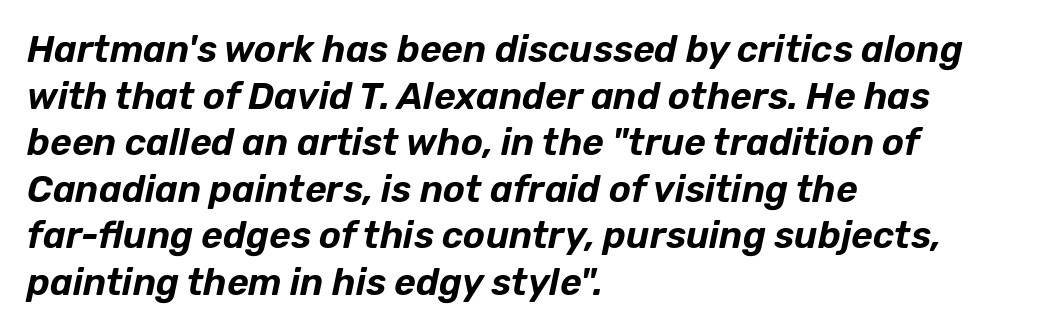
Do the characters align in a grid? No, the font is proportional. These lines stack with their left ends in a neat column. Regarding leading, the lines here are spaced in the standard way. The typography opts for an oblique posture over an upright one. Is the letter spacing exaggerated? No — it looks like the ordinary default. The baseline area is clear.
